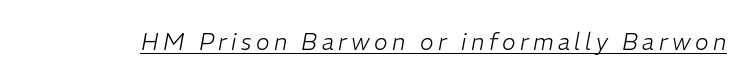
The cut favours lightness, reaching ordinary text weight at its darkest. Looking at the ascenders, they clearly lean. What decoration does the sample have? An underline.
